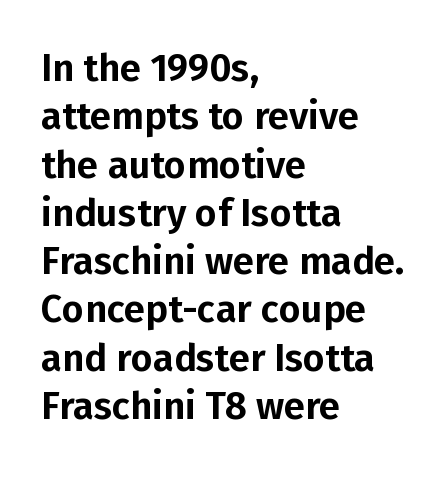
Interline gaps are of average width in this sample. A student would call this left alignment; a typographer would say flush left, rag right. Plain, unruled lines of type. You can tell from the bare stems that sans-serif type was used. Students, note that the glyphs here touch the page at normal intervals. These lines are rendered in a variable-pitch font.
